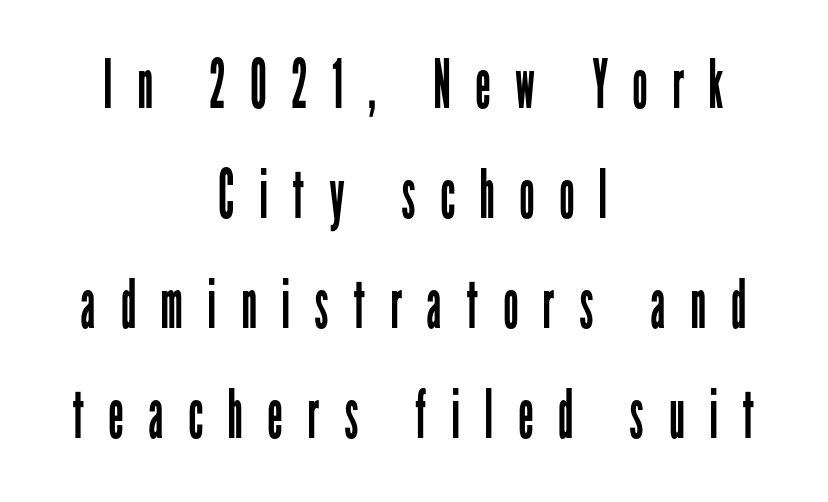
Inter-character spacing is expanded well beyond the font's built-in metrics. The rendering shows plain stroke endings on the letterforms — a sans-serif design. Caption: multi-line text, centered on the measure. Summary of weight: not heavy and not bold. Proportional: the letters do not fall into vertical columns.
